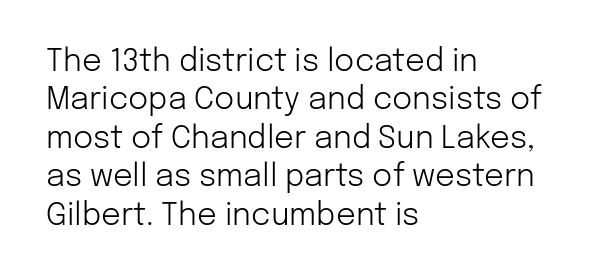
Leftover space on each line is placed entirely after the last word. The letterforms sit at book weight or below. You can tell it's not italic because the verticals are truly vertical. The glyphs are unaccompanied by any horizontal stroke below them. Regarding serifs, this sample does without them.
